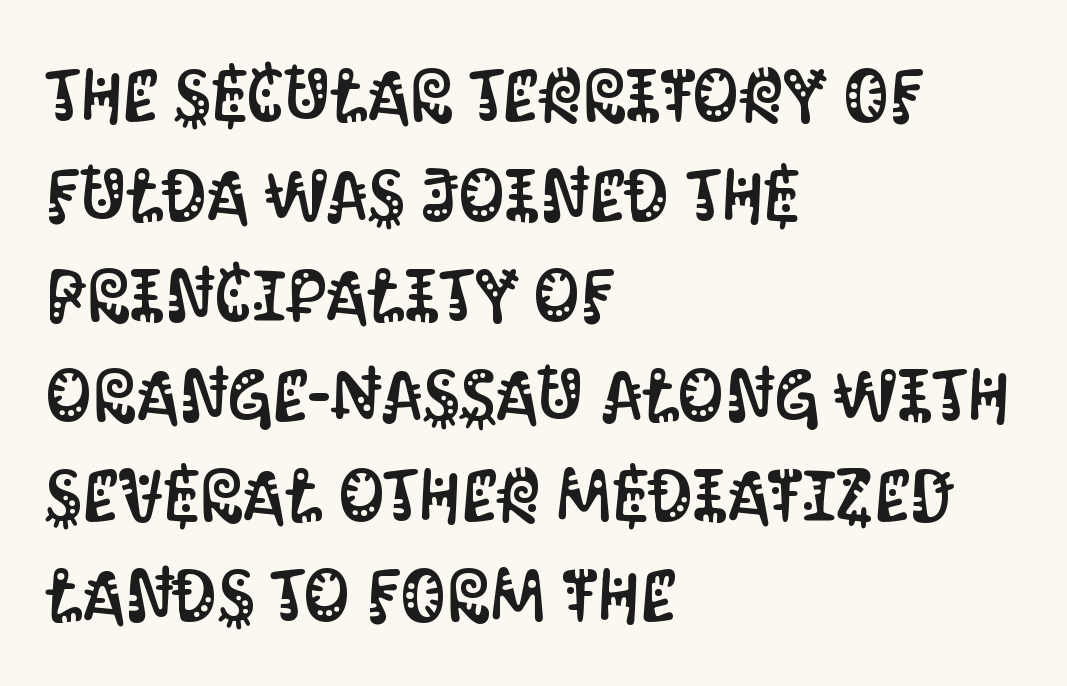
{"serif": "no", "italic": "no", "width": "condensed", "stroke_contrast": "medium", "x_height": "large", "monospaced": "no", "underline": "no", "align": "left", "line_spacing": "normal", "line_spacing_ratio": 1.37, "letter_spacing": "normal", "letter_spacing_em": 0.0, "glyph_px": 73}
